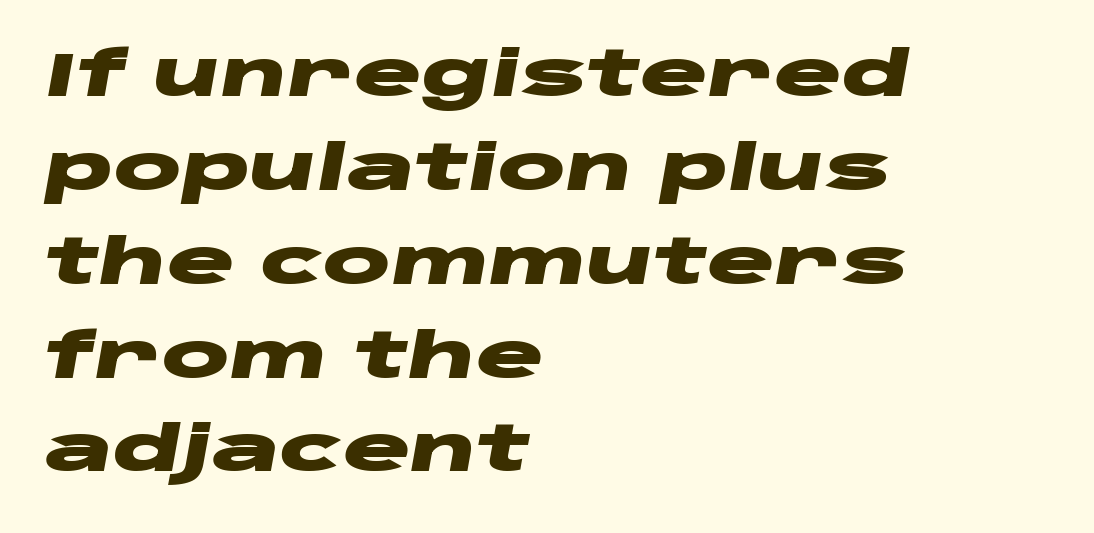
Interline gaps are of average width in this sample. Every row of glyphs begins at an identical x-position on the left. It's the slanting kind of type. Every letter is thick-stroked: bold, no question.
